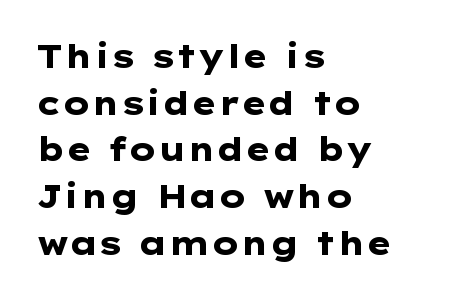
Q: Is the text bold? A: Yes.
Q: Is the text italic (slanted)? A: No, it is upright.
Q: Is the typeface a serif or a sans-serif typeface? A: Sans-serif.
Q: Is the text underlined? A: No.
Q: How is the paragraph aligned? A: Left-aligned.
Q: Is the spacing between letters normal or unusually wide? A: Normal.
Q: Is the spacing between lines tight, normal or loose? A: Normal.
Q: Width (condensed, normal, or wide)? A: Wide.
Q: Stroke contrast? A: Low.
Q: x-height? A: Medium.
